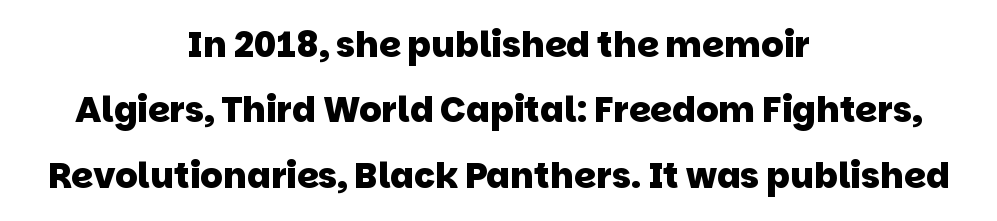
The image shows 35 px heavy sans-serif type; set centered, line spacing 1.87x, normal letter spacing, not underlined; low stroke contrast and a large x-height.
